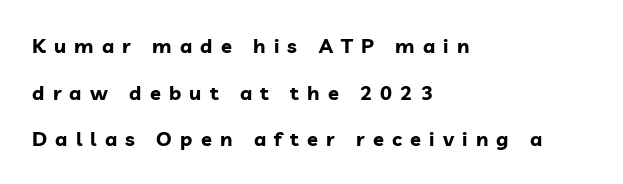
{"italic": "no", "bold": "yes", "underline": "no", "align": "left", "line_spacing": "loose", "line_spacing_ratio": 2.33, "letter_spacing": "wide", "letter_spacing_em": 0.41, "glyph_px": 20}
